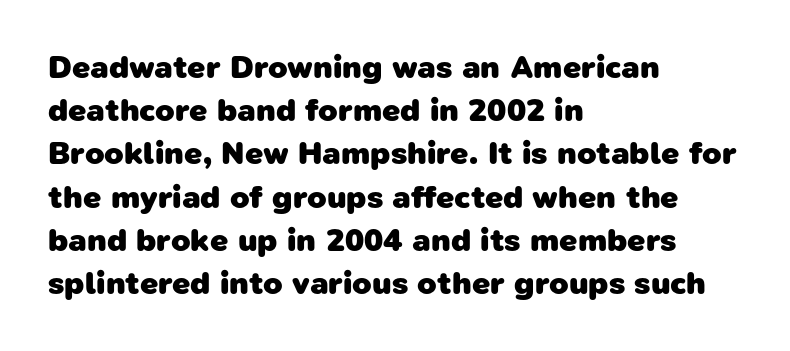
The line texture is even and compact thanks to regular tracking. If you drew a ruler down the left edge, every line would touch it. Lines of text with bare space underneath. You'd pick this weight for a headline — it's a proper bold.
